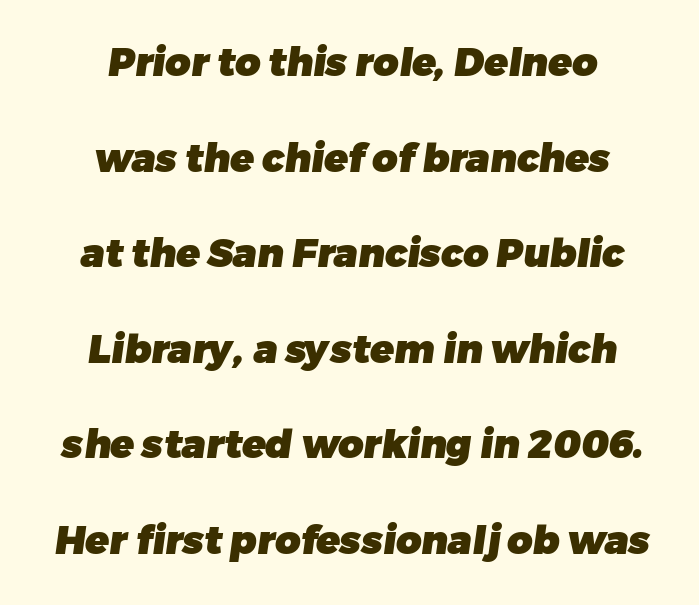
{"serif": "no", "bold": "yes", "weight": "heavy", "width": "normal", "stroke_contrast": "low", "x_height": "medium", "monospaced": "no", "underline": "no", "align": "center", "line_spacing": "loose", "line_spacing_ratio": 2.45, "letter_spacing": "normal", "letter_spacing_em": 0.0, "glyph_px": 39}
